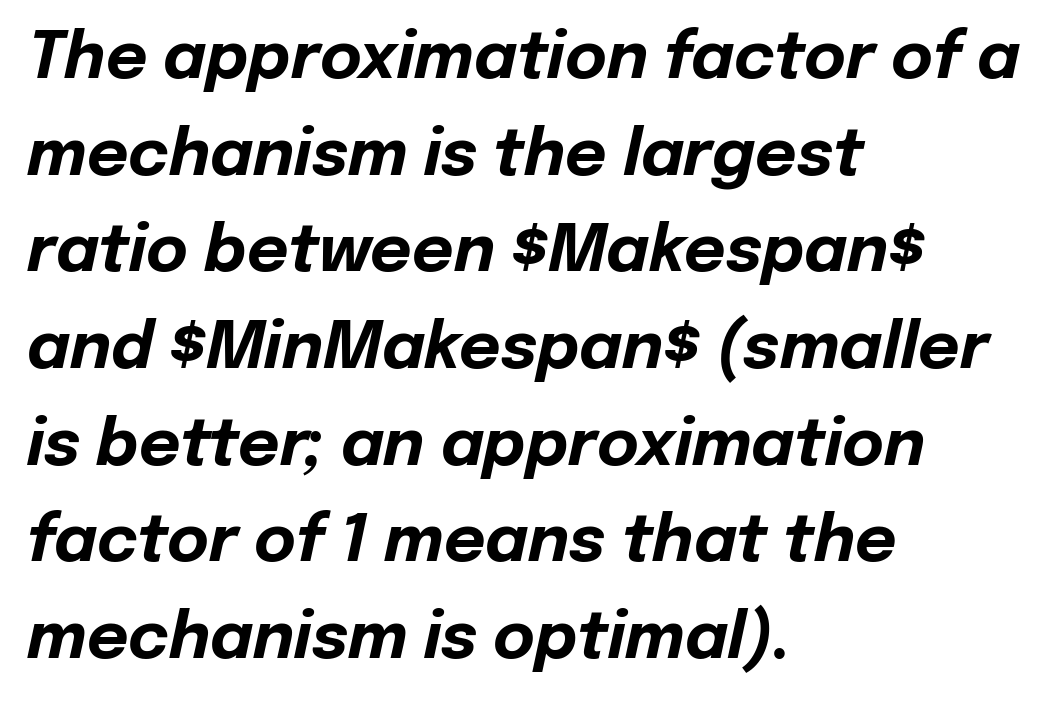
Q: Is the text bold? A: Yes.
Q: Is the text italic (slanted)? A: Yes, it leans right by about 12 degrees.
Q: Is the text underlined? A: No.
Q: How is the paragraph aligned? A: Left-aligned.
Q: Is the spacing between letters normal or unusually wide? A: Normal.
Q: Is the spacing between lines tight, normal or loose? A: Normal.
Q: Width (condensed, normal, or wide)? A: Normal.
Q: Stroke contrast? A: Low.
Q: x-height? A: Medium.
Q: Monospaced? A: No.
